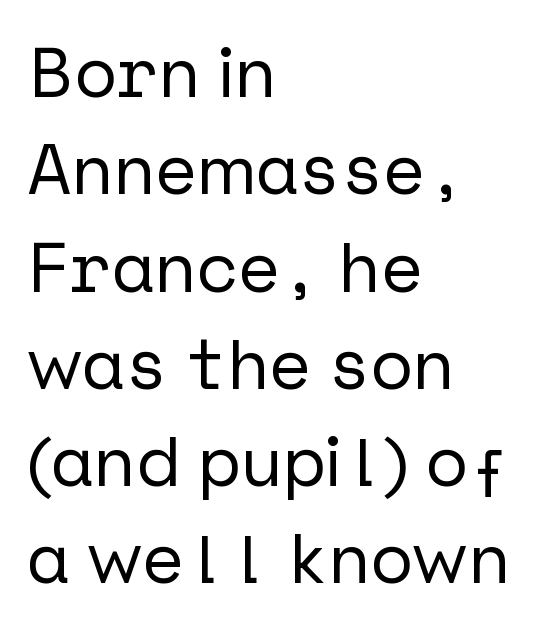
Italic? Not at all — the glyphs are vertical. The baseline area is clear. Casual observation: everything's shoved over to the left. Characters follow at the spacing the type designer built in. A typesetter would call this leading conventional body-copy spacing. Typographically, this falls in the sans-serif category.
